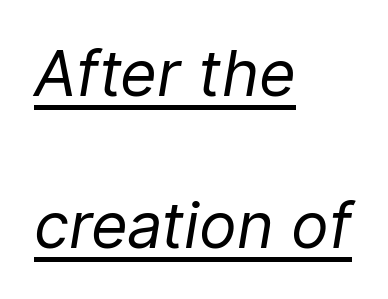
Look at the tracking — it's just the regular setting, nothing added. No chunkiness to these letters — they're not bold. All the whitespace from short lines collects on the right. Do the characters align in a grid? No, the font is proportional. There's an unmistakable incline to the writing here.
